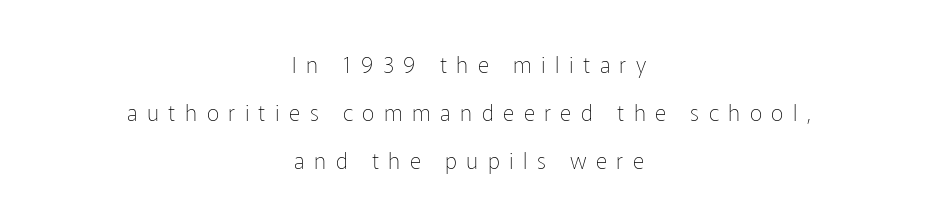
The image shows 22 px text type, upright; set centered, loose line spacing (2.18x), unusually wide letter spacing (+0.43 em), not underlined.
